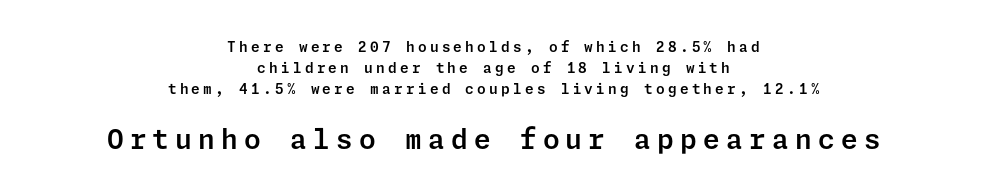
The letters are spread apart with noticeably loose tracking. No word sits above an underline. Every stem runs plumb, perpendicular to the baseline. Quick note: interline space is typical. Size contrast runs from small at the top to large at the bottom.
